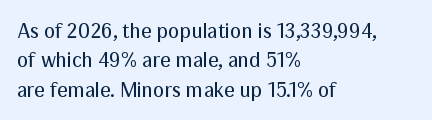
The image shows 21 px text type, upright; set left-aligned, normal line spacing (1.4x), normal letter spacing, not underlined.
